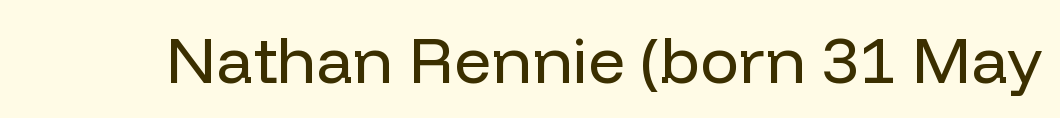
The image shows 65 px regular-weight sans-serif type, upright; set normal letter spacing, not underlined; low stroke contrast and a medium x-height.
